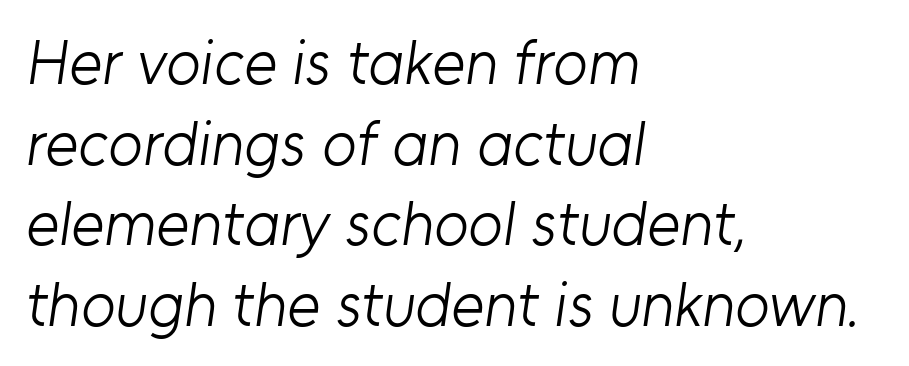
The typesetter chose a ragged-right arrangement here. Words appear dense and cohesive because spacing is normal. No extra ink here — the face is not bold. Leading matches the norm, producing a regular column.
